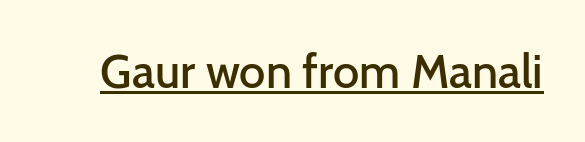
Q: Is the text bold? A: Semi-bold.
Q: Is the text italic (slanted)? A: No, it is upright.
Q: Is the typeface a serif or a sans-serif typeface? A: Sans-serif.
Q: Is the text underlined? A: Yes.
Q: Is the spacing between letters normal or unusually wide? A: Normal.
Q: Width (condensed, normal, or wide)? A: Normal.
Q: Stroke contrast? A: Low.
Q: x-height? A: Medium.
Q: Monospaced? A: No.
